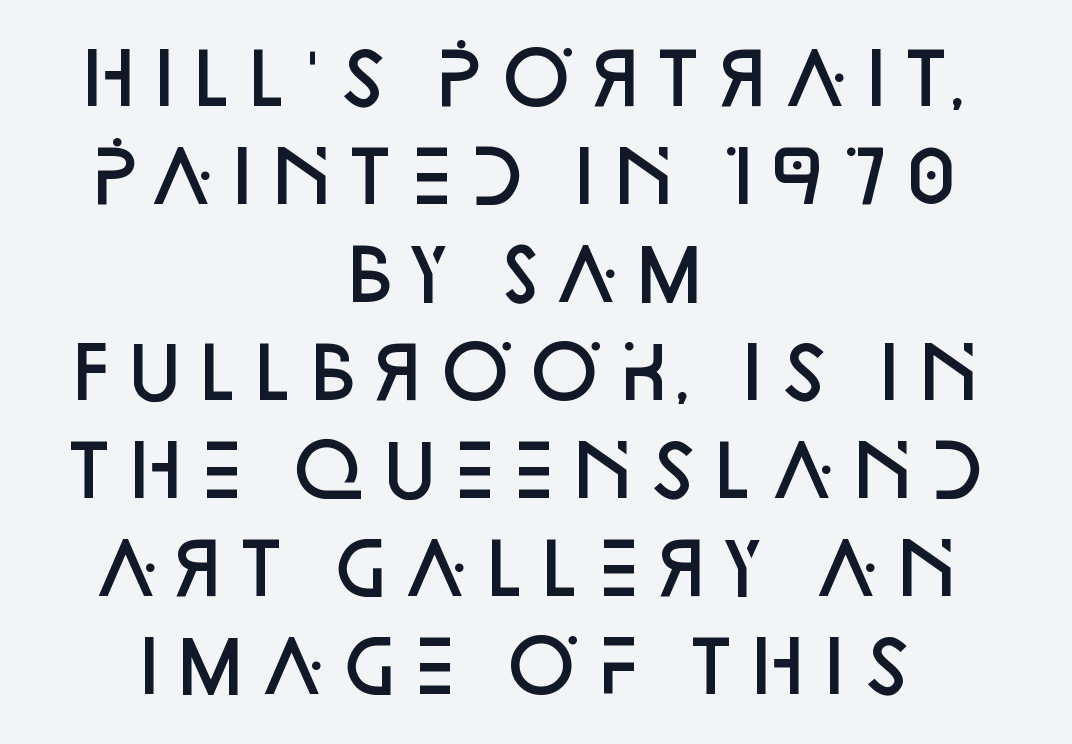
{"serif": "no", "italic": "no", "bold": "semi", "weight": "semibold", "width": "normal", "stroke_contrast": "low", "x_height": "large", "monospaced": "no", "underline": "no", "align": "center", "line_spacing": "normal", "line_spacing_ratio": 1.38, "letter_spacing": "normal", "letter_spacing_em": 0.0, "glyph_px": 71}
